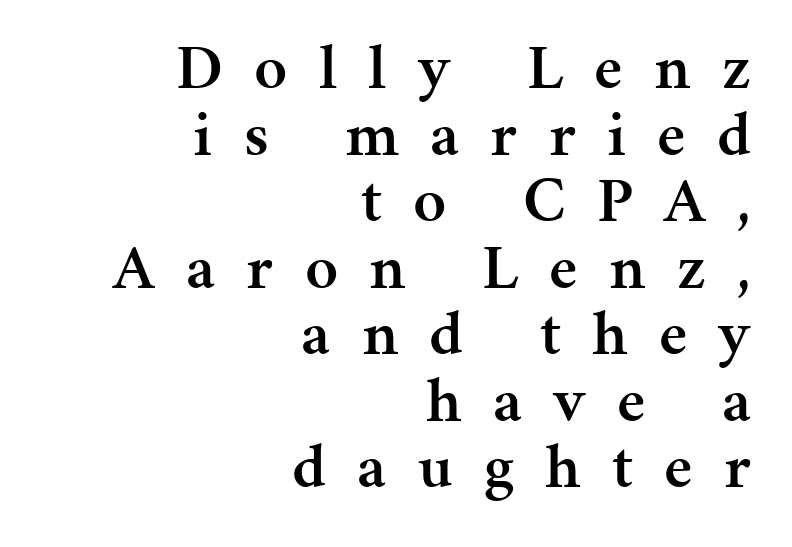
{"serif": "yes", "italic": "no", "bold": "semi", "weight": "semibold", "width": "normal", "stroke_contrast": "medium", "x_height": "medium", "monospaced": "no", "underline": "no", "align": "right", "line_spacing": "tight", "line_spacing_ratio": 1.04, "letter_spacing": "wide", "letter_spacing_em": 0.49, "glyph_px": 64}
